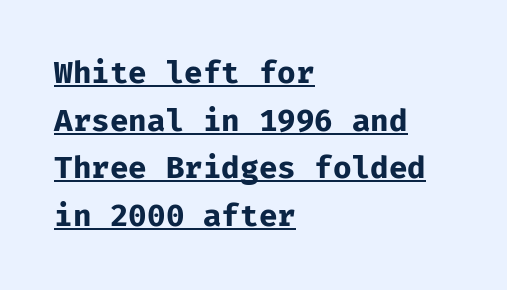
Q: Is the text bold? A: Yes.
Q: Is the text italic (slanted)? A: No, it is upright.
Q: Is the typeface a serif or a sans-serif typeface? A: Sans-serif.
Q: Is the text underlined? A: Yes.
Q: How is the paragraph aligned? A: Left-aligned.
Q: Is the spacing between letters normal or unusually wide? A: Normal.
Q: Is the spacing between lines tight, normal or loose? A: Normal.
Q: Width (condensed, normal, or wide)? A: Normal.
Q: Stroke contrast? A: Low.
Q: x-height? A: Medium.
Q: Monospaced? A: Yes.
